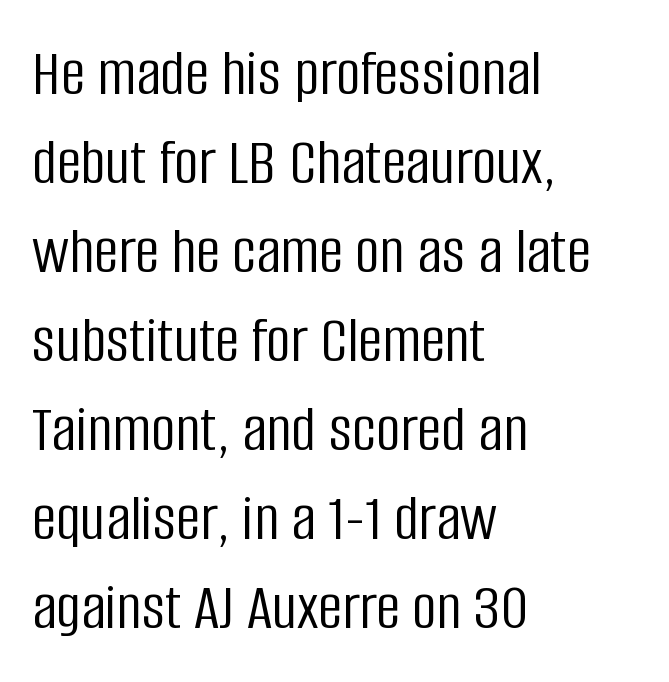
Q: Is the text bold? A: No.
Q: Is the text italic (slanted)? A: No, it is upright.
Q: Is the typeface a serif or a sans-serif typeface? A: Sans-serif.
Q: Is the text underlined? A: No.
Q: How is the paragraph aligned? A: Left-aligned.
Q: Is the spacing between letters normal or unusually wide? A: Normal.
Q: Is the spacing between lines tight, normal or loose? A: Normal.
Q: Width (condensed, normal, or wide)? A: Condensed.
Q: Stroke contrast? A: Low.
Q: x-height? A: Large.
Q: Monospaced? A: No.
